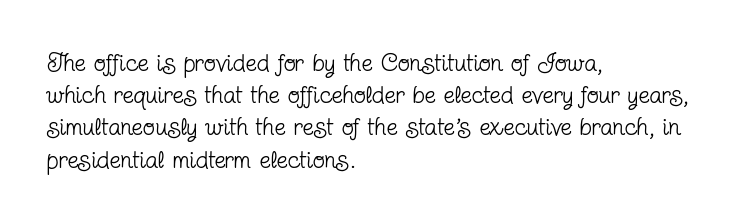
The image shows 25 px text type, upright; set left-aligned, normal line spacing (1.29x), normal letter spacing, not underlined.
